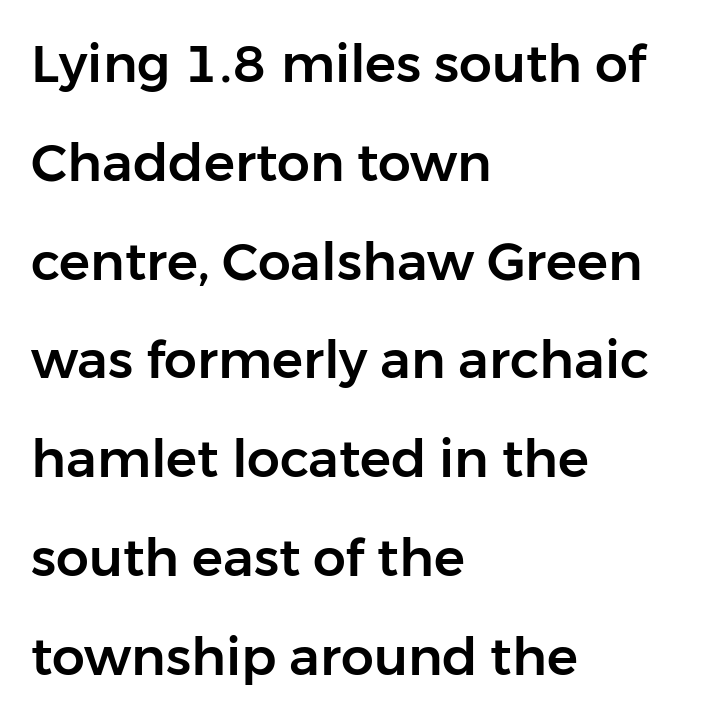
Looks like regular typesetting: each glyph gets only the width it needs. Regarding leading, the lines here are spaced well apart. Stroke terminals: plain, sans-serif. Words appear dense and cohesive because spacing is normal.
